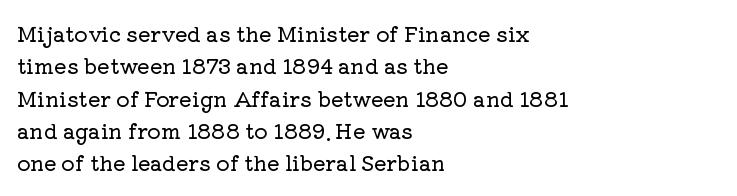
Q: Is the text italic (slanted)? A: No, it is upright.
Q: Is the text underlined? A: No.
Q: How is the paragraph aligned? A: Left-aligned.
Q: Is the spacing between letters normal or unusually wide? A: Normal.
Q: Is the spacing between lines tight, normal or loose? A: Normal.
